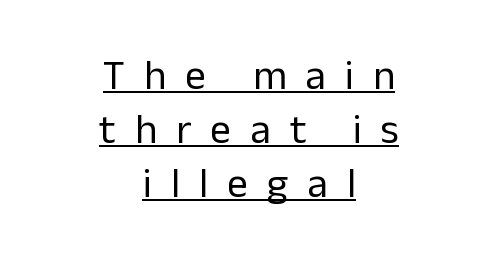
{"serif": "no", "italic": "no", "bold": "no", "weight": "regular", "width": "normal", "stroke_contrast": "low", "x_height": "medium", "monospaced": "no", "underline": "yes", "align": "center", "line_spacing": "normal", "line_spacing_ratio": 1.32, "letter_spacing": "wide", "letter_spacing_em": 0.47, "glyph_px": 41}
